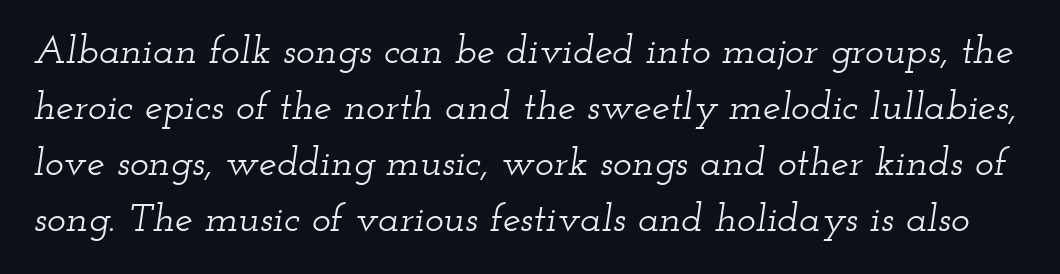
{"serif": "yes", "italic": "yes", "lean": "right", "slant_degrees": 12, "width": "wide", "stroke_contrast": "low", "x_height": "small", "monospaced": "no", "underline": "no", "line_spacing": "normal", "line_spacing_ratio": 1.4, "letter_spacing": "normal", "letter_spacing_em": 0.0, "glyph_px": 40}
